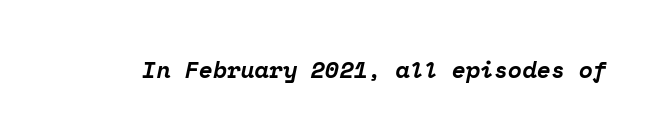
The image shows 23 px bold type, italic (leaning right); set normal letter spacing, not underlined.
